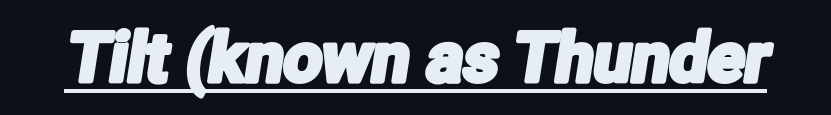
Q: Is the typeface a serif or a sans-serif typeface? A: Sans-serif.
Q: Is the text underlined? A: Yes.
Q: Is the spacing between letters normal or unusually wide? A: Normal.
Q: Width (condensed, normal, or wide)? A: Condensed.
Q: Stroke contrast? A: Low.
Q: x-height? A: Medium.
Q: Monospaced? A: No.
